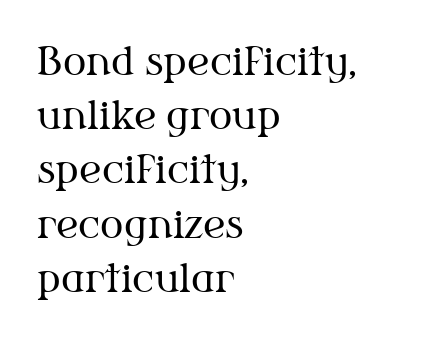
Each letter keeps its own natural width here, so spacing adapts to shape. The line-height multiplier appears to be the usual default. The letterforms sit shoulder to shoulder at normal distance. The characters are drawn with everyday or finer stroke widths.
